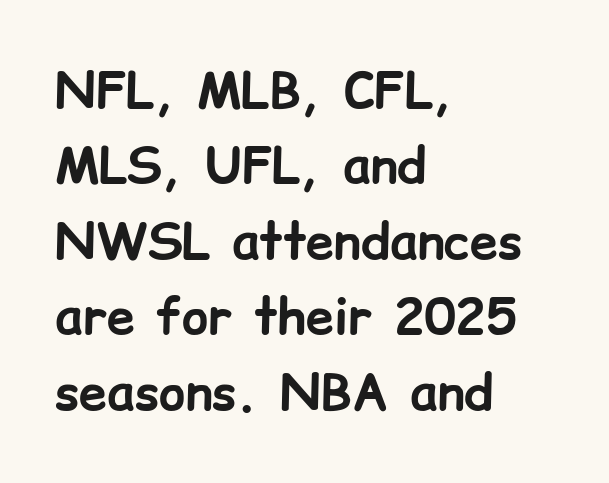
You could not count columns in this text — the font is proportionally spaced. Check where the strokes stop: nothing finishes them off — pure sans. Left-aligned paragraph, ragged on the right. Descenders are the only things crossing below the line. Caption: standard tracking, unaltered.
